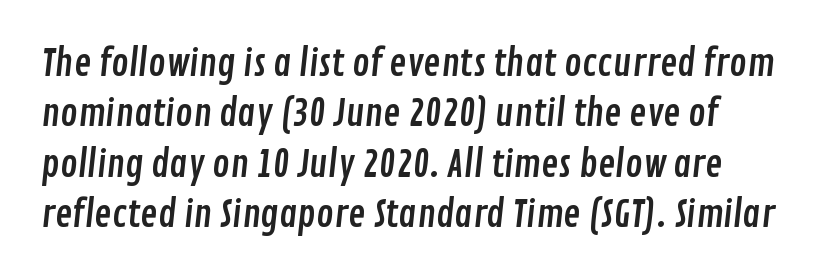
The letters advance in unequal steps, a hallmark of proportional type. I'd call this a sans setting — the letters go barefoot. The block of text has a typical density, with ordinary space between rows. Words appear dense and cohesive because spacing is normal.
